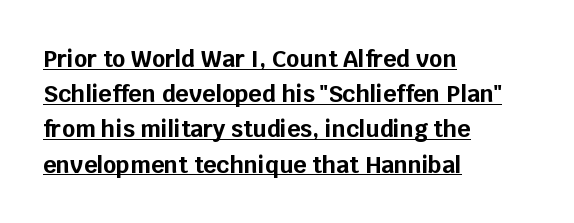
{"italic": "no", "bold": "yes", "underline": "yes", "align": "left", "line_spacing": "normal", "line_spacing_ratio": 1.53, "letter_spacing": "normal", "letter_spacing_em": 0.0, "glyph_px": 23}
